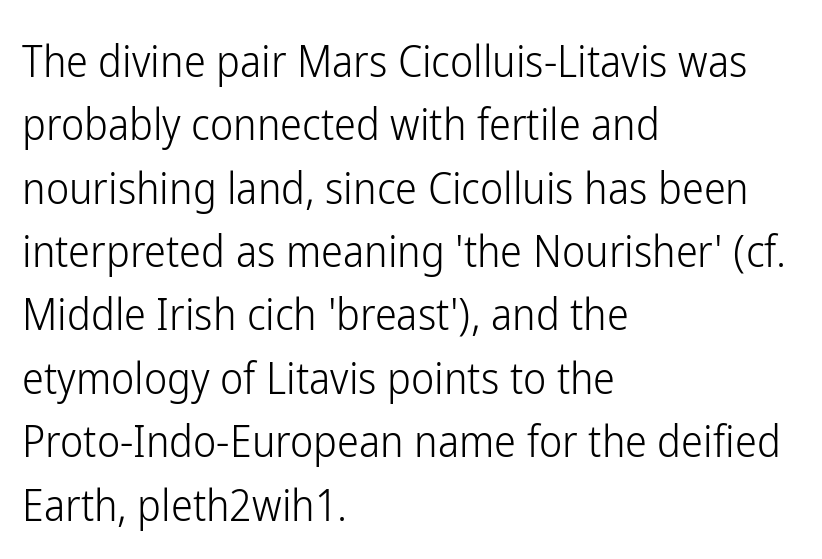
The foot of each line stays bare and open. Is this a sans? Yes — the strokes have no serifs. These lines are set flush left with a ragged right edge. If you drew a line through each stem, it would be perfectly vertical. Honestly, the row spacing looks completely unremarkable.
